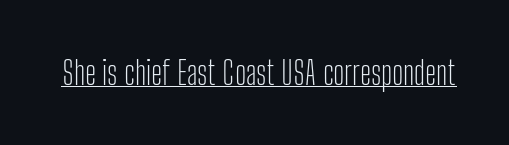
In terms of letterspacing, this is plain default setting. This sample uses a sans-serif face. The lettering stays uniformly vertical, giving the passage a roman look. Heft: none added — not bold.
